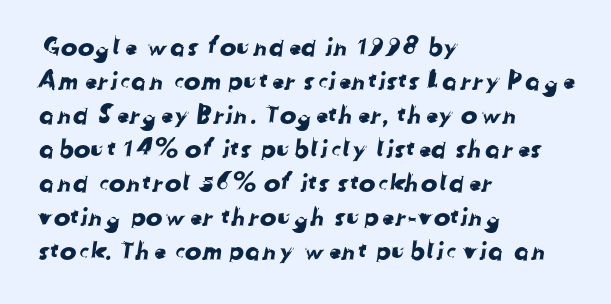
{"underline": "no", "align": "left", "line_spacing": "normal", "line_spacing_ratio": 1.36, "letter_spacing": "normal", "letter_spacing_em": 0.0, "glyph_px": 25}
